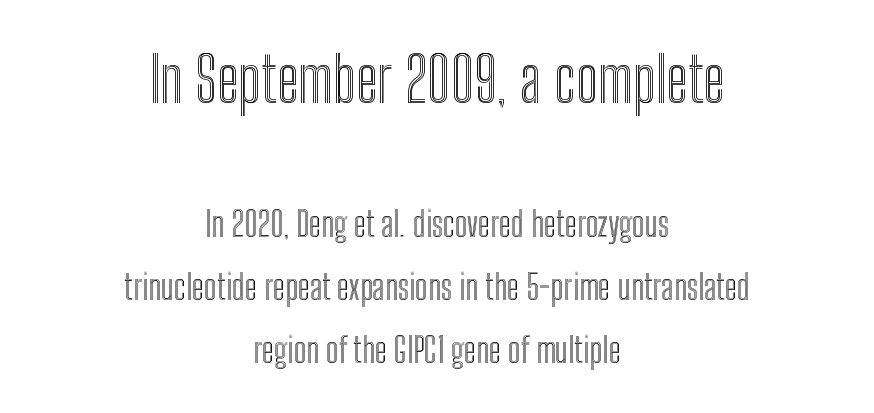
{"italic": "no", "width": "condensed", "x_height": "medium", "monospaced": "no", "underline": "no", "align": "center", "line_spacing_ratio": 1.8, "letter_spacing": "normal", "letter_spacing_em": 0.0, "larger_block": "first", "size_ratio": 1.77, "glyph_px": 62}
